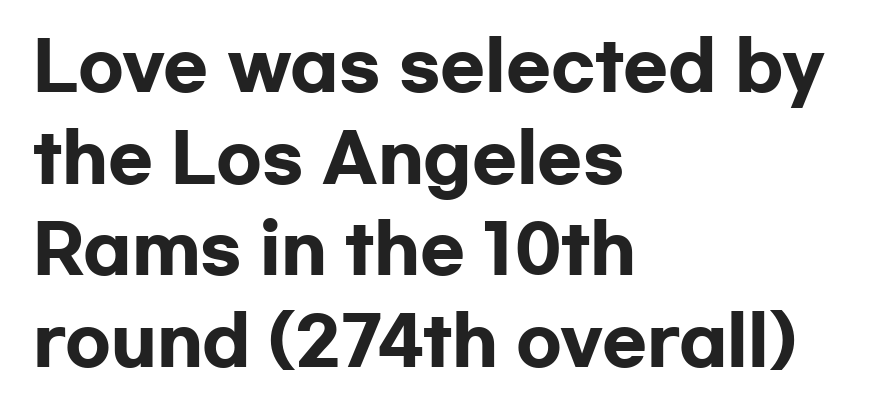
Q: Is the text bold? A: Yes.
Q: Is the text italic (slanted)? A: No, it is upright.
Q: Is the typeface a serif or a sans-serif typeface? A: Sans-serif.
Q: Is the text underlined? A: No.
Q: How is the paragraph aligned? A: Left-aligned.
Q: Is the spacing between letters normal or unusually wide? A: Normal.
Q: Is the spacing between lines tight, normal or loose? A: Normal.
Q: Width (condensed, normal, or wide)? A: Wide.
Q: Stroke contrast? A: Low.
Q: x-height? A: Medium.
Q: Monospaced? A: No.
